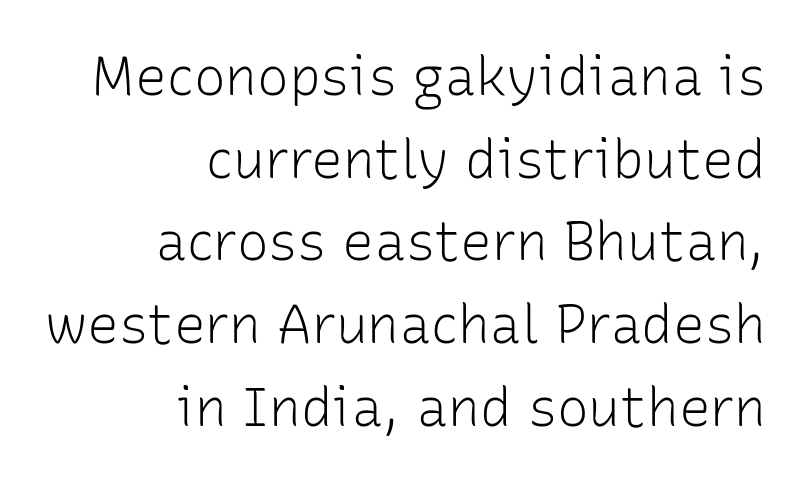
The letters carry no serifs — their stems end cleanly without finishing strokes. Think of a printed novel: that variable character pitch is what you see here. Baseline-to-baseline distance is the conventional proportion of letter height. Clear beneath every line of the passage.
